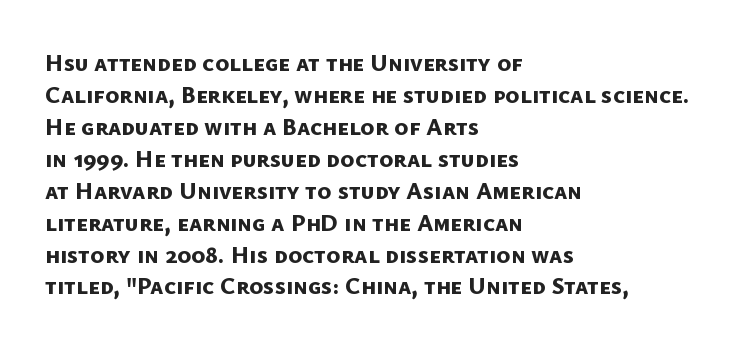
Q: Is the text bold? A: Yes.
Q: Is the text underlined? A: No.
Q: How is the paragraph aligned? A: Left-aligned.
Q: Is the spacing between letters normal or unusually wide? A: Normal.
Q: Is the spacing between lines tight, normal or loose? A: Normal.
